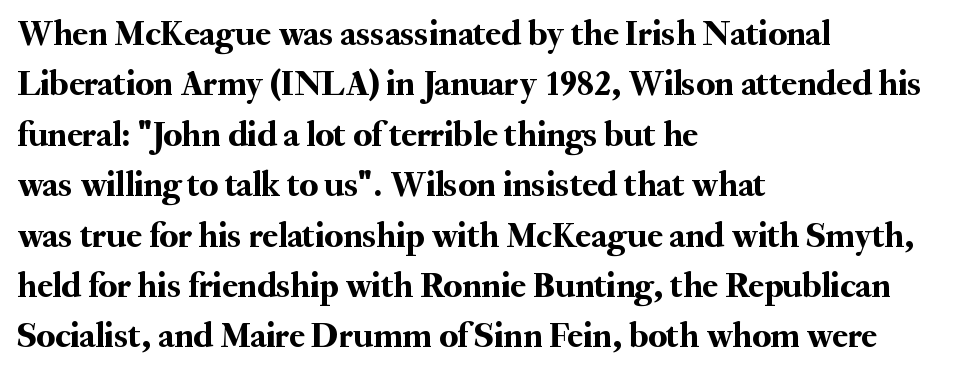
Q: Is the text italic (slanted)? A: No, it is upright.
Q: Is the typeface a serif or a sans-serif typeface? A: Serif.
Q: Is the text underlined? A: No.
Q: How is the paragraph aligned? A: Left-aligned.
Q: Is the spacing between letters normal or unusually wide? A: Normal.
Q: Is the spacing between lines tight, normal or loose? A: Normal.
Q: Width (condensed, normal, or wide)? A: Normal.
Q: Stroke contrast? A: Medium.
Q: x-height? A: Small.
Q: Monospaced? A: No.
